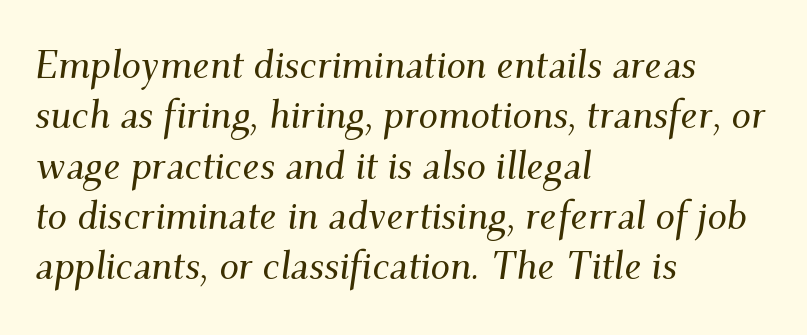
The rendering shows small feet on the letterforms — a serif design. Vertical spacing — default. A typesetter would call this proportional, since set widths differ per character. Words appear dense and cohesive because spacing is normal. This rendering uses left alignment, leaving the right contour irregular.
